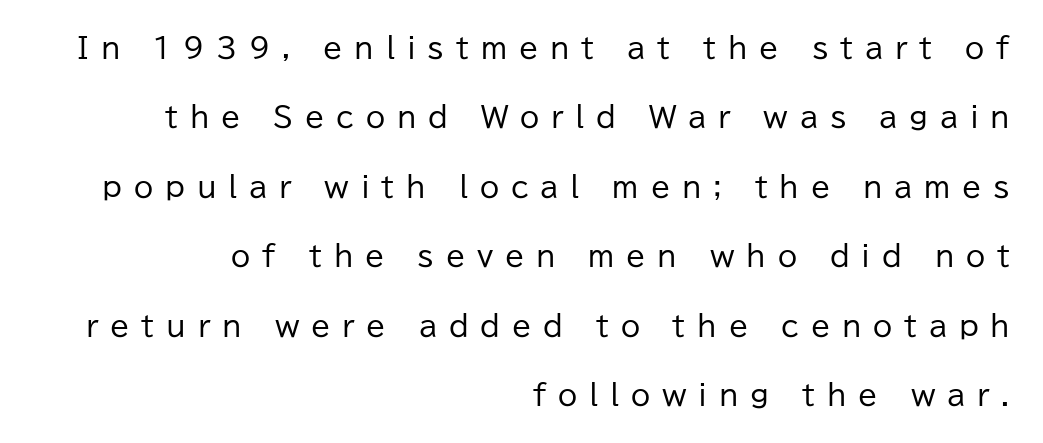
Q: Is the text bold? A: No.
Q: Is the text italic (slanted)? A: No, it is upright.
Q: Is the typeface a serif or a sans-serif typeface? A: Sans-serif.
Q: Is the text underlined? A: No.
Q: How is the paragraph aligned? A: Right-aligned.
Q: Is the spacing between letters normal or unusually wide? A: Unusually wide.
Q: Is the spacing between lines tight, normal or loose? A: Loose.
Q: Width (condensed, normal, or wide)? A: Normal.
Q: Stroke contrast? A: Low.
Q: x-height? A: Medium.
Q: Monospaced? A: No.
